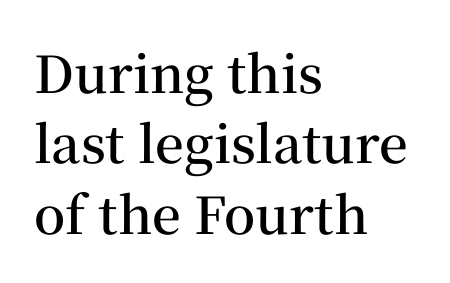
The image shows 51 px semibold serif type, upright; set left-aligned, normal line spacing (1.38x), normal letter spacing, not underlined; medium stroke contrast and a medium x-height.
